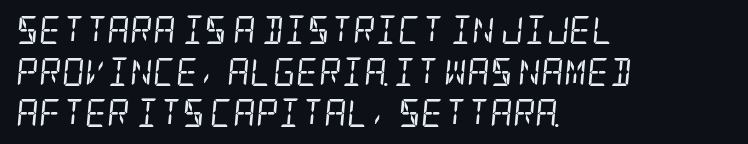
Q: Is the text bold? A: No.
Q: Is the text italic (slanted)? A: Yes, it leans right by about 5 degrees.
Q: Is the typeface a serif or a sans-serif typeface? A: Serif.
Q: Is the text underlined? A: No.
Q: How is the paragraph aligned? A: Left-aligned.
Q: Is the spacing between letters normal or unusually wide? A: Normal.
Q: Is the spacing between lines tight, normal or loose? A: Normal.
Q: Width (condensed, normal, or wide)? A: Condensed.
Q: Stroke contrast? A: Low.
Q: x-height? A: Large.
